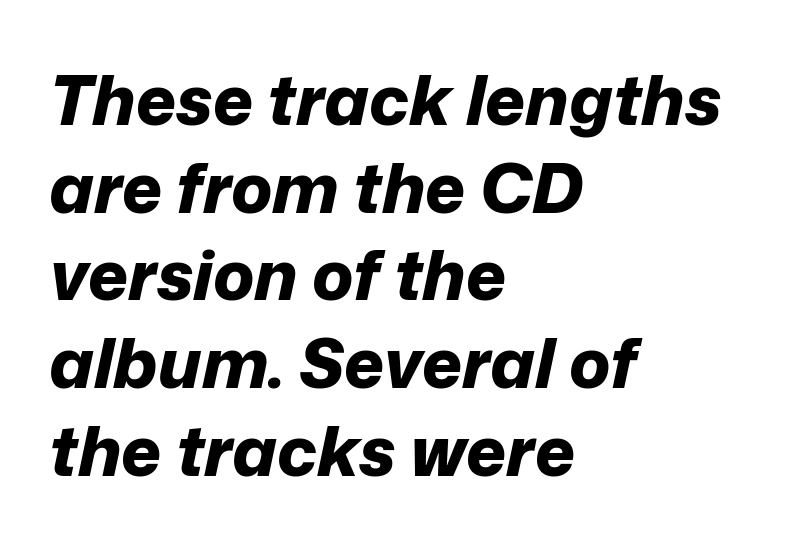
The image shows 69 px bold type, italic (leaning right); set left-aligned, normal line spacing (1.27x), normal letter spacing, not underlined; low stroke contrast and a medium x-height.
